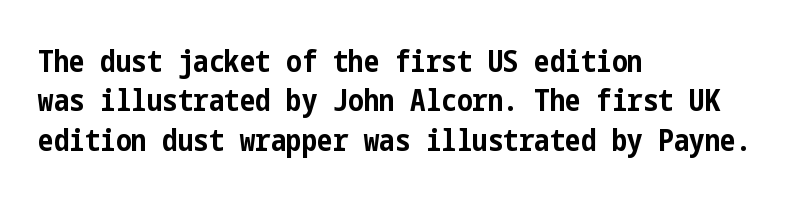
{"serif": "no", "italic": "no", "bold": "yes", "weight": "bold", "width": "condensed", "stroke_contrast": "low", "x_height": "medium", "underline": "no", "align": "left", "line_spacing": "normal", "line_spacing_ratio": 1.27, "letter_spacing": "normal", "letter_spacing_em": 0.0, "glyph_px": 31}
